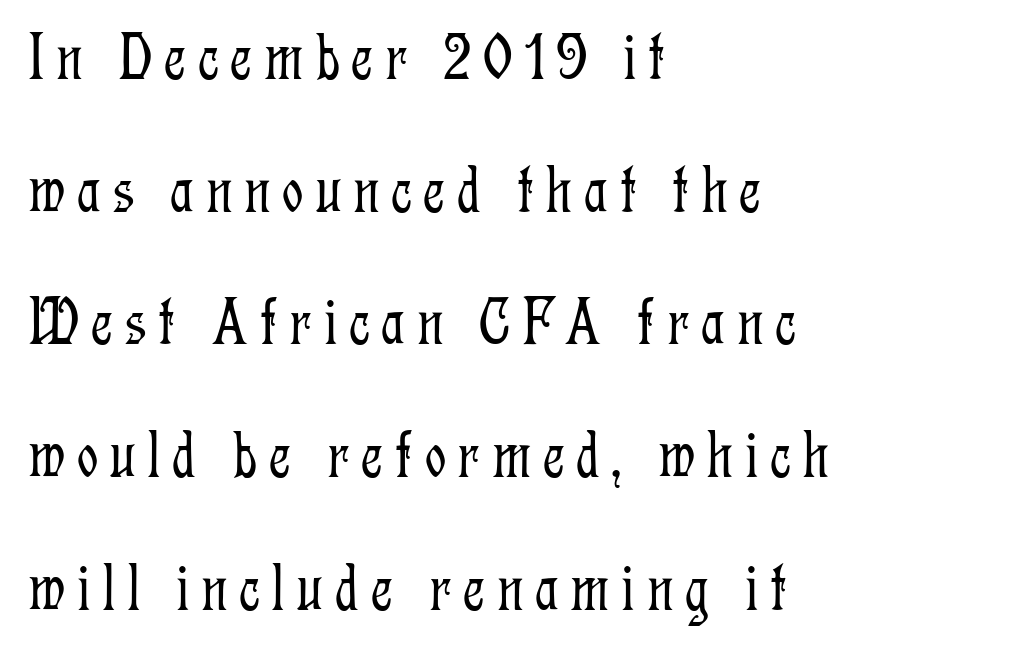
The image shows 67 px light, condensed serif type, upright; set left-aligned, loose line spacing (1.98x), not underlined; low stroke contrast and a medium x-height.
